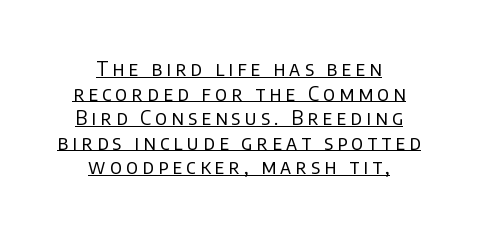
The image shows 20 px text type, upright; set centered, line spacing 1.23x, unusually wide letter spacing (+0.21 em), underlined.
